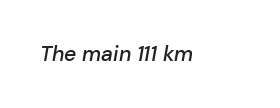
{"italic": "yes", "lean": "right", "slant_degrees": 10, "bold": "semi", "underline": "no", "letter_spacing": "normal", "letter_spacing_em": 0.0, "glyph_px": 21}
